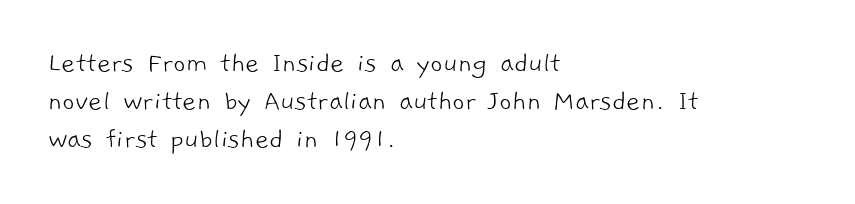
The image shows 30 px light sans-serif type; set left-aligned, normal line spacing (1.27x), normal letter spacing, not underlined; low stroke contrast and a medium x-height.
